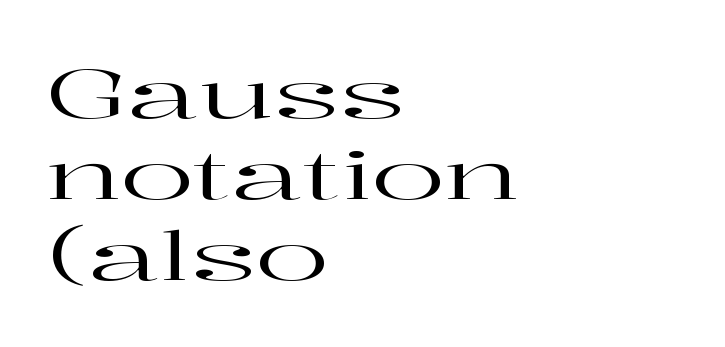
Q: Is the text italic (slanted)? A: No, it is upright.
Q: Is the typeface a serif or a sans-serif typeface? A: Serif.
Q: Is the text underlined? A: No.
Q: How is the paragraph aligned? A: Left-aligned.
Q: Is the spacing between letters normal or unusually wide? A: Normal.
Q: Width (condensed, normal, or wide)? A: Wide.
Q: Stroke contrast? A: High.
Q: x-height? A: Medium.
Q: Monospaced? A: No.
